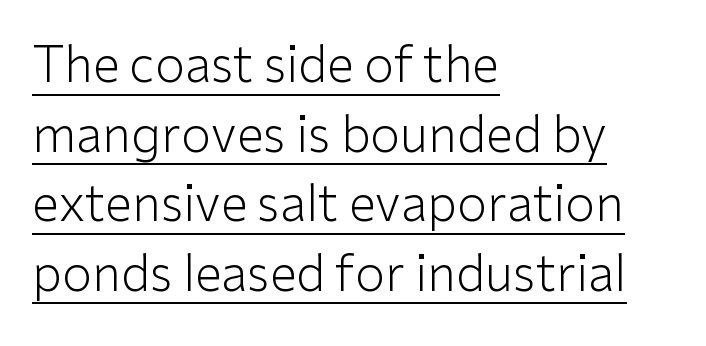
Q: Is the text bold? A: No.
Q: Is the text italic (slanted)? A: No, it is upright.
Q: Is the typeface a serif or a sans-serif typeface? A: Sans-serif.
Q: Is the text underlined? A: Yes.
Q: How is the paragraph aligned? A: Left-aligned.
Q: Is the spacing between letters normal or unusually wide? A: Normal.
Q: Is the spacing between lines tight, normal or loose? A: Normal.
Q: Width (condensed, normal, or wide)? A: Normal.
Q: Stroke contrast? A: Low.
Q: x-height? A: Medium.
Q: Monospaced? A: No.
